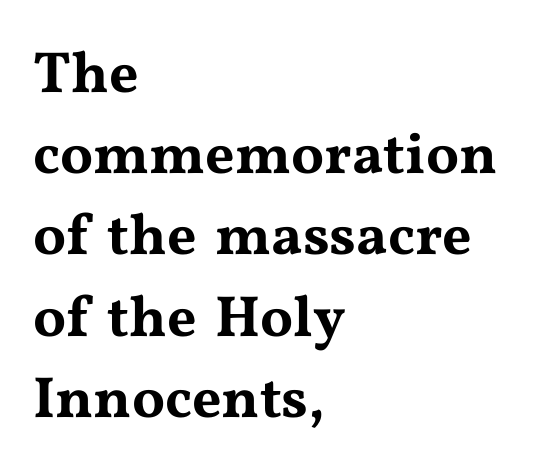
Only glyphs here, with clear space below each row. A normal amount of white space separates one row of letters from the next. These lines keep a tight, regular rhythm from letter to letter. Do the characters align in a grid? No, the font is proportional.
